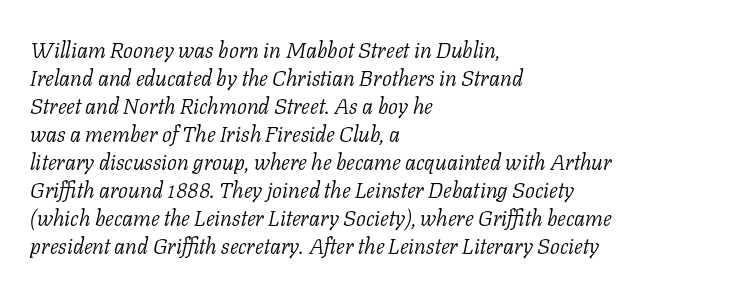
Just letters on the line, the space beneath them empty. The rag falls on the right side of this text block. Caption: standard tracking, unaltered. The passage shown leans; its letterforms are oblique.
